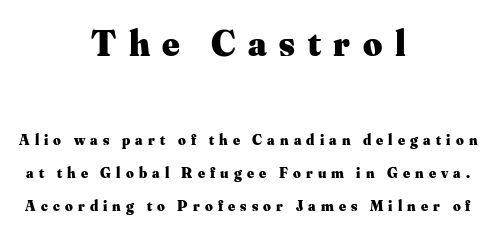
Font category for this specimen: serif. Horizontal alignment here is central, giving a formal, balanced look. Tall strokes in this sample are plumb rather than angled. Character size in the leading block exceeds that of the trailing block. What's the leading like? Stretched, with rows far apart.
